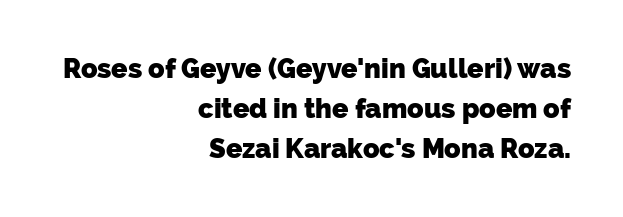
{"bold": "yes", "underline": "no", "align": "right", "line_spacing": "normal", "line_spacing_ratio": 1.48, "letter_spacing": "normal", "letter_spacing_em": 0.0, "glyph_px": 27}
